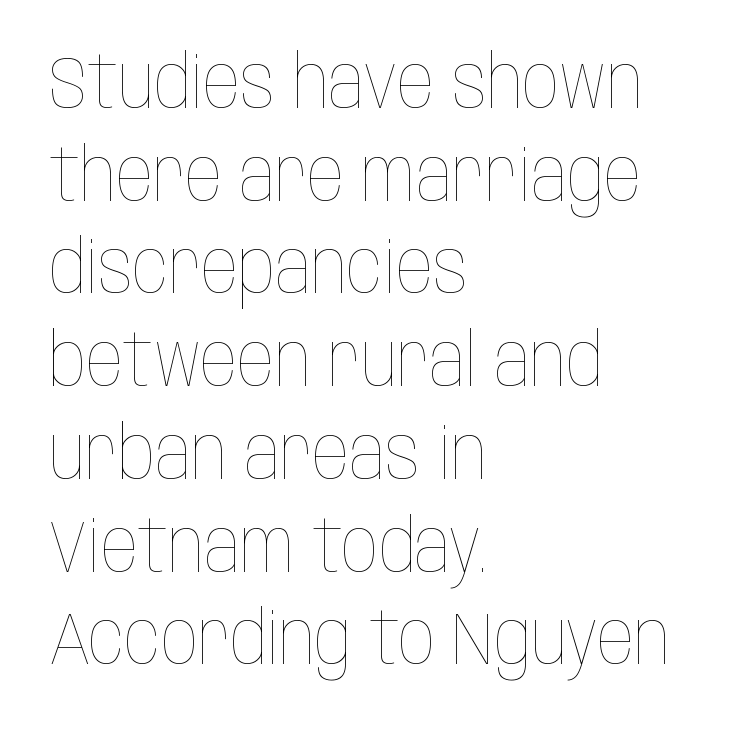
Descenders hang freely into open space. The designer left line spacing at the default. Is this a heavy cut? Hardly; it is regular or lighter. These lines keep a tight, regular rhythm from letter to letter. The passage shown is typed in a proportional face where columns would drift.
